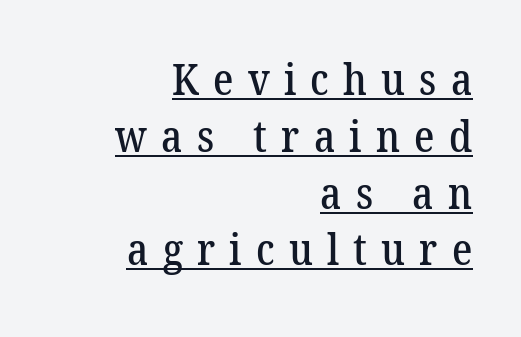
Examine the stroke ends and you'll spot serifs. A flush-right, rag-left setting is used for this passage. The passage shown has open, widely tracked lettering throughout. These lines sit exactly where default settings would place them. Descenders here cross a horizontal rule under the line.
